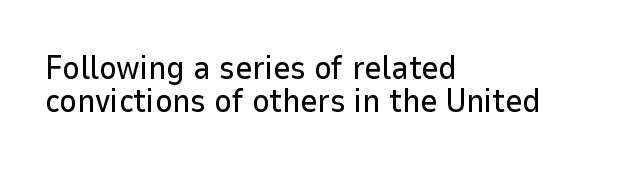
Q: Is the text italic (slanted)? A: No, it is upright.
Q: Is the typeface a serif or a sans-serif typeface? A: Sans-serif.
Q: Is the text underlined? A: No.
Q: How is the paragraph aligned? A: Left-aligned.
Q: Is the spacing between letters normal or unusually wide? A: Normal.
Q: Is the spacing between lines tight, normal or loose? A: Tight.
Q: Width (condensed, normal, or wide)? A: Normal.
Q: Stroke contrast? A: Low.
Q: x-height? A: Medium.
Q: Monospaced? A: No.
